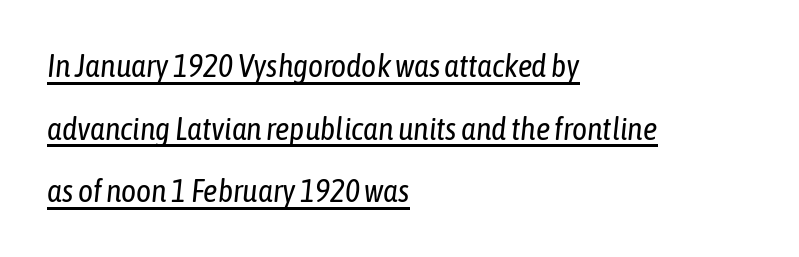
Italic: yes, the glyphs are oblique. Looks like someone drew a line under every word here. Typeset ragged right — the left edge is the straight one. The cut favours lightness, reaching ordinary text weight at its darkest.
